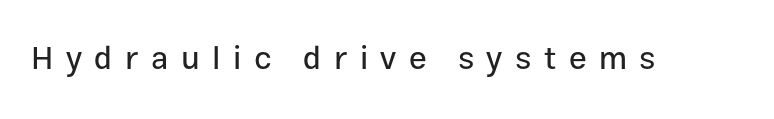
Nope, not italic — everything's standing straight. Is this a fixed-width face? No — the glyphs have proportional, varying widths. Between one letter and the next there's a generous, obvious gap. Lines of text with bare space underneath.
